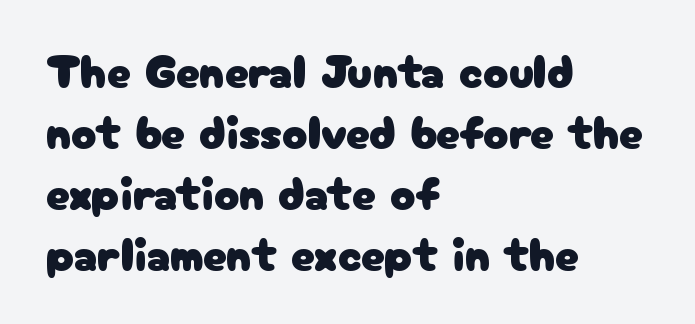
The image shows 47 px sans-serif type, upright; set left-aligned, normal line spacing (1.3x), normal letter spacing, not underlined; low stroke contrast and a medium x-height.
